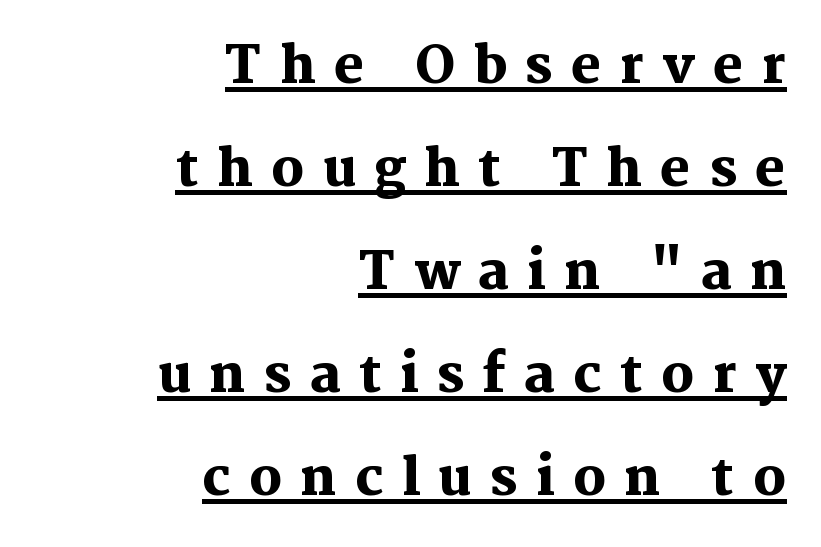
Q: Is the text bold? A: Yes.
Q: Is the text italic (slanted)? A: No, it is upright.
Q: Is the typeface a serif or a sans-serif typeface? A: Serif.
Q: Is the text underlined? A: Yes.
Q: How is the paragraph aligned? A: Right-aligned.
Q: Is the spacing between letters normal or unusually wide? A: Unusually wide.
Q: Is the spacing between lines tight, normal or loose? A: Loose.
Q: Width (condensed, normal, or wide)? A: Normal.
Q: Stroke contrast? A: Medium.
Q: x-height? A: Medium.
Q: Monospaced? A: No.
